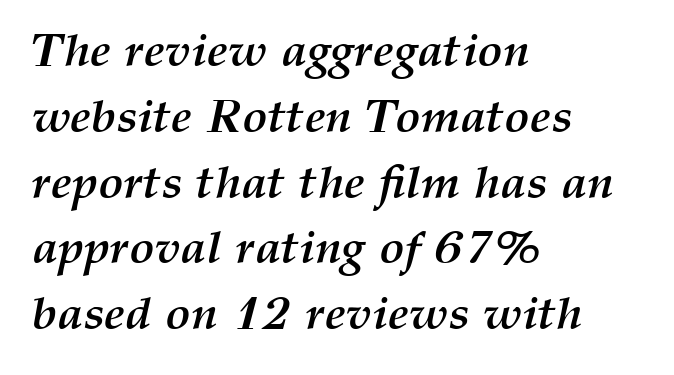
{"italic": "yes", "lean": "right", "slant_degrees": 12, "bold": "yes", "weight": "semibold", "width": "normal", "stroke_contrast": "medium", "x_height": "medium", "monospaced": "no", "underline": "no", "align": "left", "line_spacing": "normal", "line_spacing_ratio": 1.4, "letter_spacing": "normal", "letter_spacing_em": 0.0, "glyph_px": 47}
